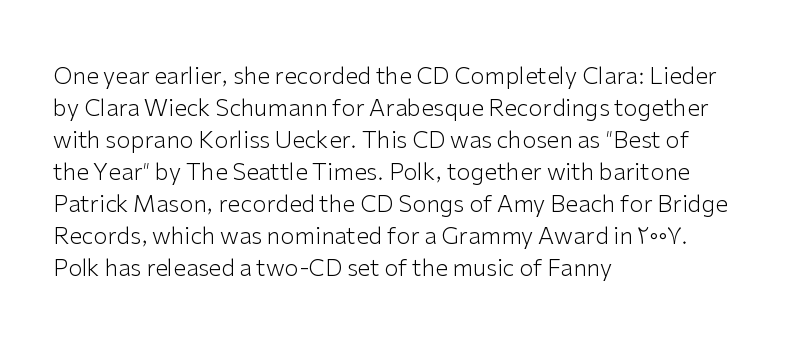
Caption: standard tracking, unaltered. Does the leading feel generous? No, just average. The lines are quadded left. Check the space under the baseline: it is left empty.
